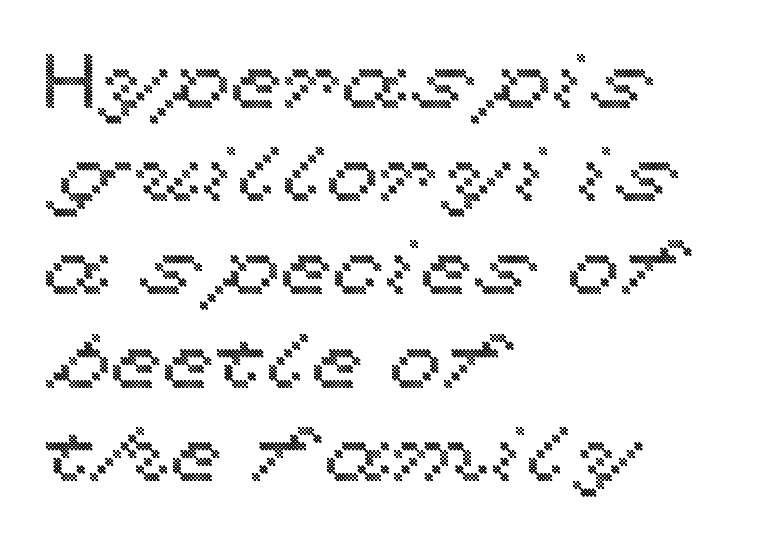
The image shows 77 px wide type; set left-aligned, line spacing 1.21x, normal letter spacing, not underlined; a medium x-height.
